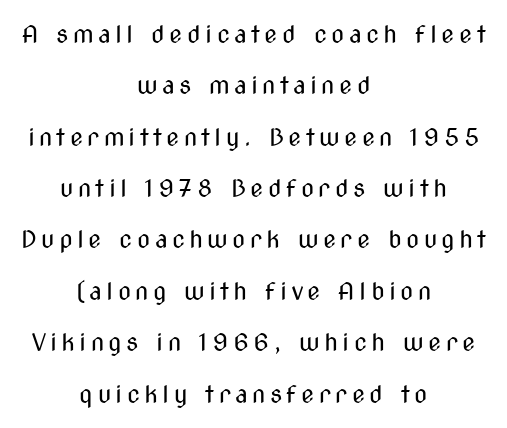
{"italic": "no", "bold": "no", "underline": "no", "align": "center", "line_spacing": "loose", "line_spacing_ratio": 2.14, "glyph_px": 24}
